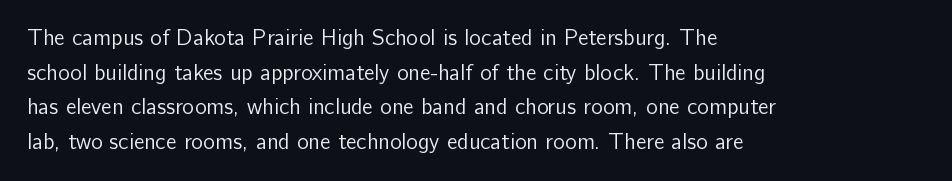
Q: Is the text bold? A: No.
Q: Is the text italic (slanted)? A: No, it is upright.
Q: Is the text underlined? A: No.
Q: How is the paragraph aligned? A: Left-aligned.
Q: Is the spacing between letters normal or unusually wide? A: Normal.
Q: Is the spacing between lines tight, normal or loose? A: Normal.
